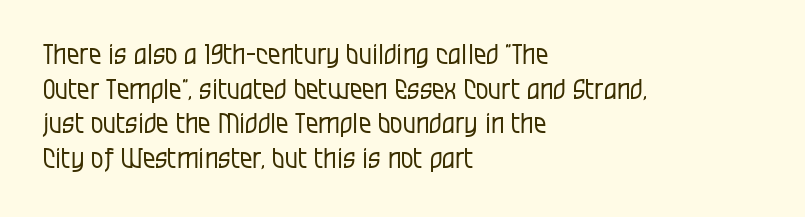
Q: Is the text bold? A: No.
Q: Is the text italic (slanted)? A: No, it is upright.
Q: Is the typeface a serif or a sans-serif typeface? A: Sans-serif.
Q: Is the text underlined? A: No.
Q: How is the paragraph aligned? A: Left-aligned.
Q: Is the spacing between letters normal or unusually wide? A: Normal.
Q: Width (condensed, normal, or wide)? A: Condensed.
Q: Stroke contrast? A: Low.
Q: x-height? A: Large.
Q: Monospaced? A: No.
